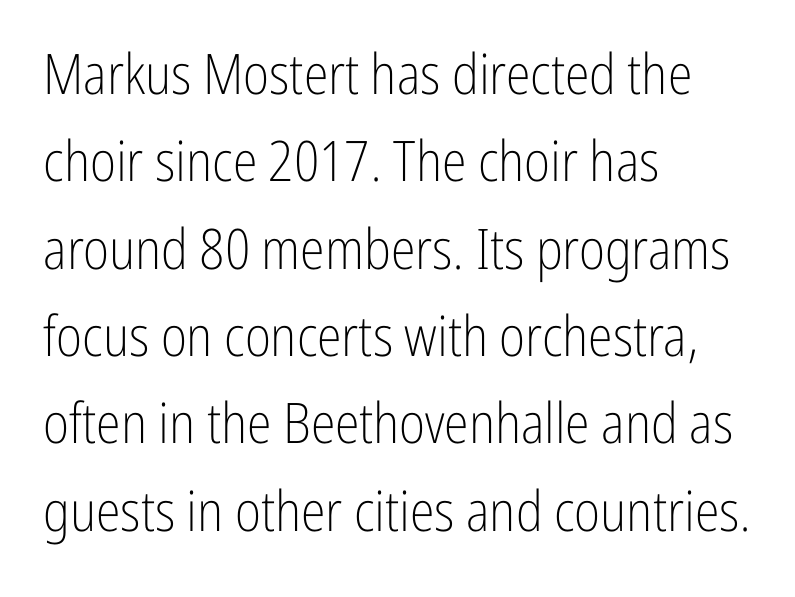
Baseline-to-baseline distance is the conventional proportion of letter height. Typeset ragged right — the left edge is the straight one. Ink coverage per letter is moderate at most. The rendering shows plain stroke endings on the letterforms — a sans-serif design. No word sits above an underline.
